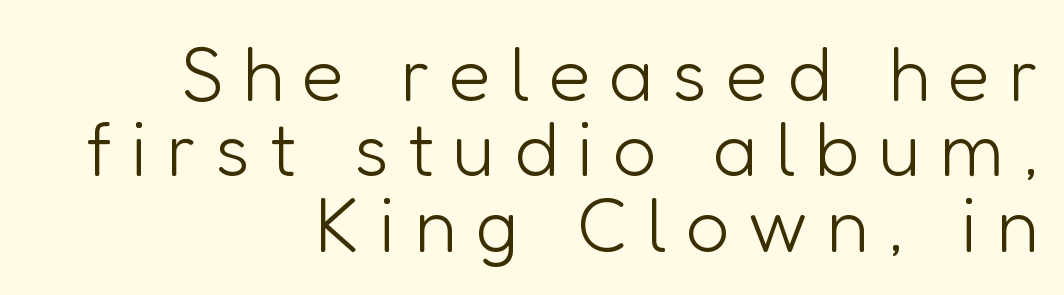
The ragged edge is on the left, which tells us the setting is flush right. The type family on display is of the sans-serif kind. Baseline-to-baseline distance is barely more than the letter height. Here the designer chose a conventional face with non-uniform glyph widths. Each row of text sits above clean, open space. Heaviness? Minimal to ordinary, like unemphasized prose.
